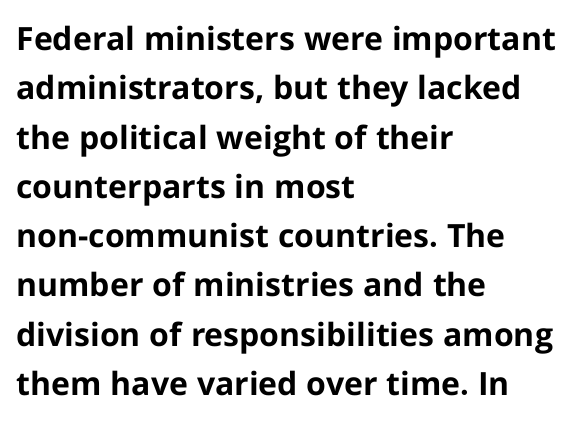
The image shows 32 px bold sans-serif type, upright; set left-aligned, normal line spacing (1.54x), normal letter spacing, not underlined; low stroke contrast and a medium x-height.
